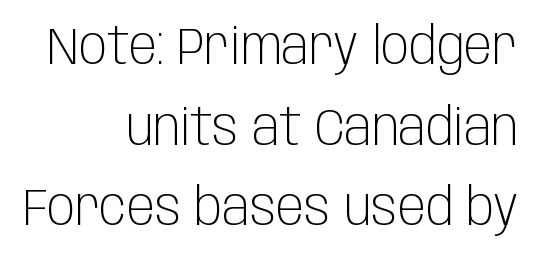
{"serif": "no", "italic": "no", "bold": "no", "weight": "light", "width": "condensed", "stroke_contrast": "low", "x_height": "large", "monospaced": "no", "underline": "no", "align": "right", "line_spacing": "normal", "line_spacing_ratio": 1.55, "letter_spacing": "normal", "letter_spacing_em": 0.0, "glyph_px": 52}
